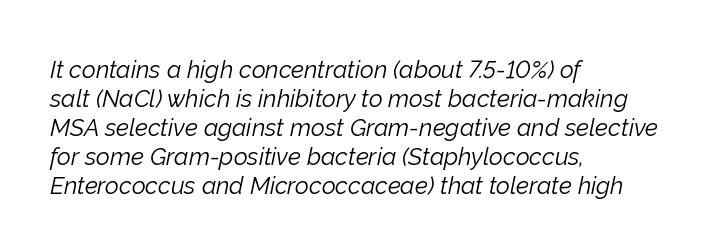
Q: Is the text bold? A: No.
Q: Is the text italic (slanted)? A: Yes, it leans right by about 12 degrees.
Q: Is the text underlined? A: No.
Q: How is the paragraph aligned? A: Left-aligned.
Q: Is the spacing between letters normal or unusually wide? A: Normal.
